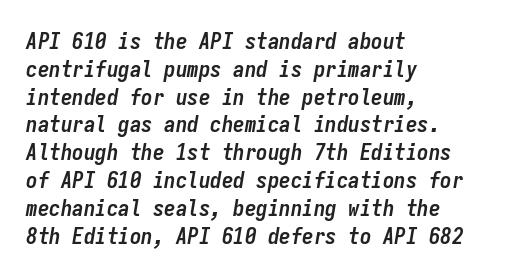
The image shows 23 px bold type, italic (leaning right); set left-aligned, line spacing 1.21x, normal letter spacing, not underlined.
